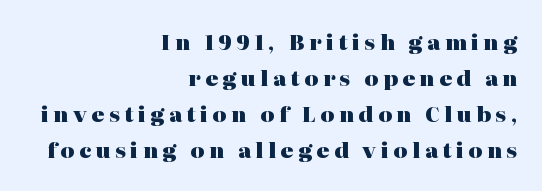
A full-strength bold gives these letters their thick strokes. Tracking value appears strongly positive — letters spread wide. Each line ends at the same right margin while the left side varies. Beneath every word, the page is bare. In terms of posture, this sample is upright.
